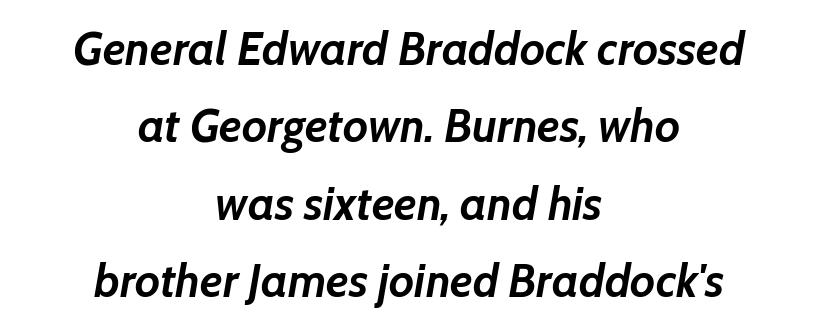
Glyph-to-glyph distance matches everyday printed text. The gap between lines stays unmarked. Regarding leading, the lines here are spaced in the standard way. Where is the straight margin? There isn't one; the lines are centered.
